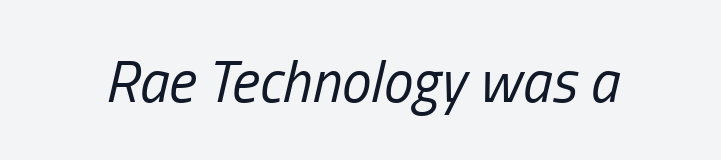
{"italic": "yes", "lean": "right", "slant_degrees": 13, "bold": "no", "weight": "regular", "width": "condensed", "stroke_contrast": "low", "x_height": "medium", "monospaced": "no", "underline": "no", "letter_spacing": "normal", "letter_spacing_em": 0.0, "glyph_px": 59}
